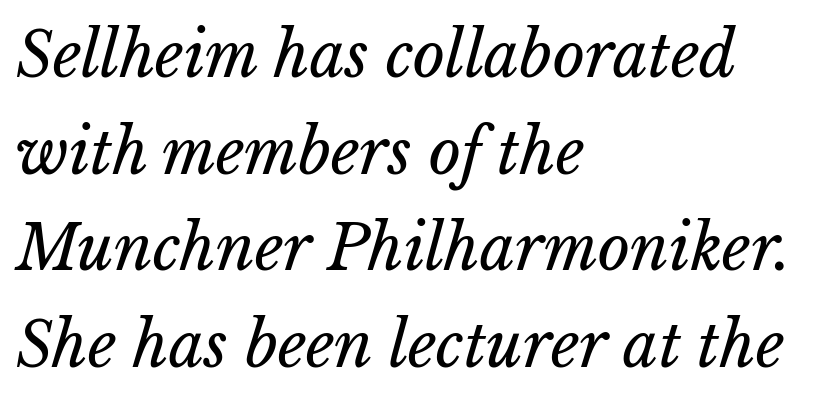
Glance below the letters and you will spot only blank space. These lines are rendered in a variable-pitch font. A typesetter would call this leading conventional body-copy spacing. Rendered with sloped, italic letterforms. Typeset ragged right — the left edge is the straight one.
